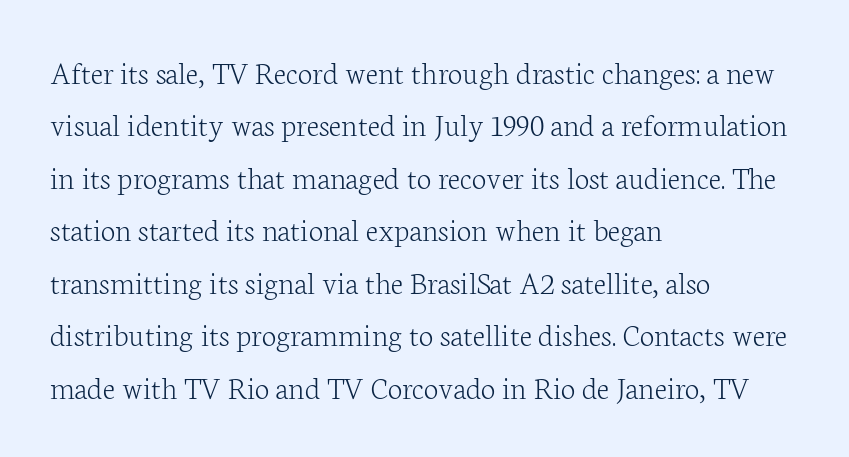
{"serif": "yes", "italic": "no", "bold": "no", "weight": "light", "width": "normal", "stroke_contrast": "low", "x_height": "medium", "monospaced": "no", "underline": "no", "align": "left", "line_spacing": "normal", "line_spacing_ratio": 1.59, "letter_spacing": "normal", "letter_spacing_em": 0.0, "glyph_px": 33}
